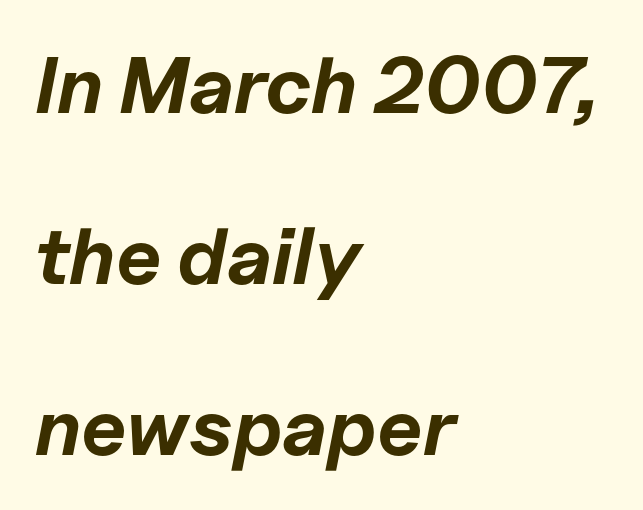
The image shows 80 px bold type, italic (leaning right); set left-aligned, loose line spacing (2.14x), normal letter spacing, not underlined; low stroke contrast and a medium x-height.
